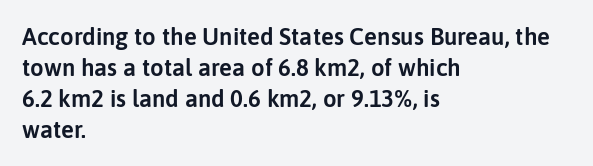
{"italic": "no", "underline": "no", "align": "left", "line_spacing": "normal", "line_spacing_ratio": 1.29, "letter_spacing": "normal", "letter_spacing_em": 0.0, "glyph_px": 24}
